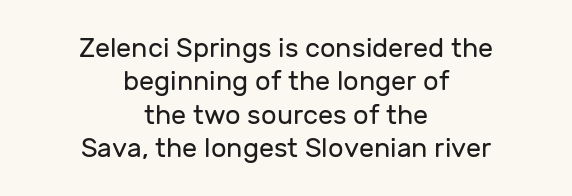
Typeset on center — no edge is straight. Is the type heavy? It reads as light-to-regular instead. The horizontal fit of the characters is conventional and even. The specimen omits any rule beneath the text block's lines.
